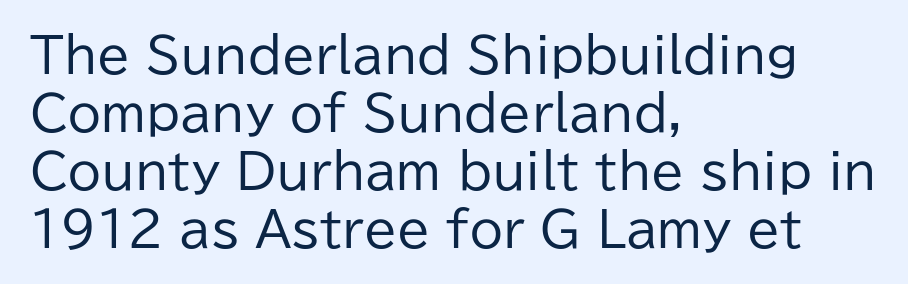
Q: Is the text bold? A: No.
Q: Is the text italic (slanted)? A: No, it is upright.
Q: Is the typeface a serif or a sans-serif typeface? A: Sans-serif.
Q: Is the text underlined? A: No.
Q: How is the paragraph aligned? A: Left-aligned.
Q: Is the spacing between letters normal or unusually wide? A: Normal.
Q: Width (condensed, normal, or wide)? A: Normal.
Q: Stroke contrast? A: Low.
Q: x-height? A: Medium.
Q: Monospaced? A: No.
